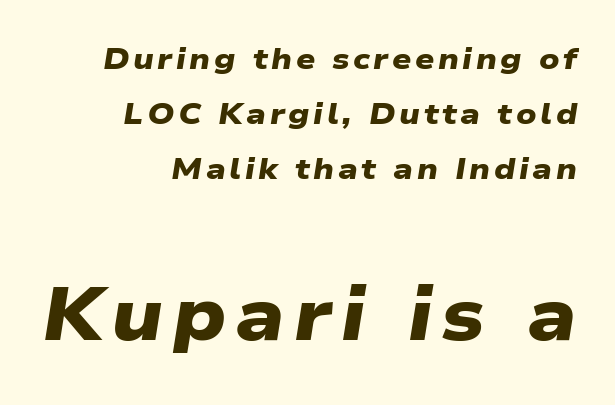
The strip under each line holds only bare page. Spacing verdict: proportional, widths tailored to each character. The rendering shows plain stroke endings on the letterforms — a sans-serif design. These lines carry a lot of weight — the face is fully bold. Visually, the bottom section dominates because its glyphs are scaled up. Teacher's note: observe the even right margin — that is flush-right alignment.
